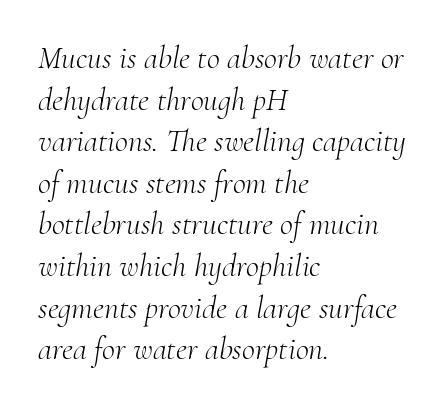
{"serif": "yes", "italic": "yes", "lean": "right", "slant_degrees": 10, "bold": "no", "weight": "light", "width": "normal", "stroke_contrast": "medium", "x_height": "small", "monospaced": "no", "underline": "no", "align": "left", "line_spacing": "normal", "line_spacing_ratio": 1.3, "letter_spacing": "normal", "letter_spacing_em": 0.0, "glyph_px": 32}
